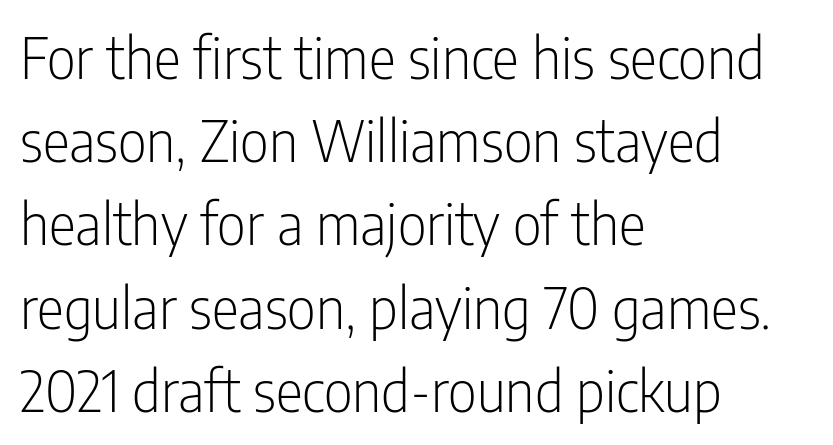
Q: Is the text bold? A: No.
Q: Is the text italic (slanted)? A: No, it is upright.
Q: Is the typeface a serif or a sans-serif typeface? A: Sans-serif.
Q: Is the text underlined? A: No.
Q: How is the paragraph aligned? A: Left-aligned.
Q: Is the spacing between letters normal or unusually wide? A: Normal.
Q: Is the spacing between lines tight, normal or loose? A: Normal.
Q: Width (condensed, normal, or wide)? A: Condensed.
Q: Stroke contrast? A: Low.
Q: x-height? A: Medium.
Q: Monospaced? A: No.
